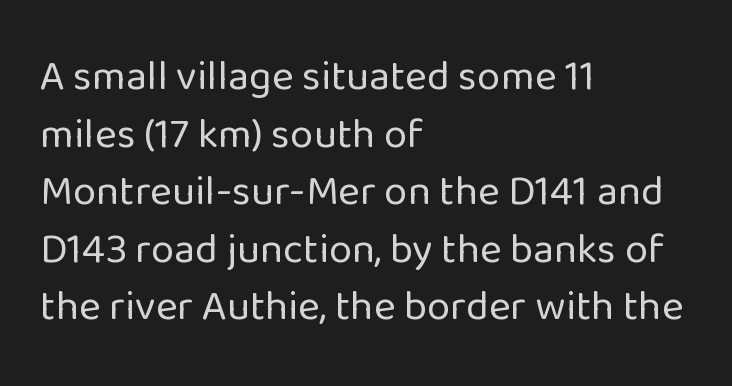
Q: Is the text bold? A: No.
Q: Is the text italic (slanted)? A: No, it is upright.
Q: Is the typeface a serif or a sans-serif typeface? A: Sans-serif.
Q: Is the text underlined? A: No.
Q: How is the paragraph aligned? A: Left-aligned.
Q: Is the spacing between letters normal or unusually wide? A: Normal.
Q: Is the spacing between lines tight, normal or loose? A: Normal.
Q: Width (condensed, normal, or wide)? A: Normal.
Q: Stroke contrast? A: Low.
Q: x-height? A: Medium.
Q: Monospaced? A: No.
